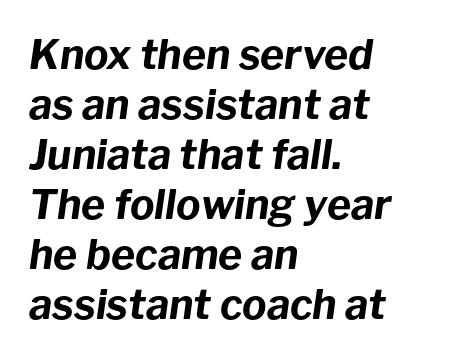
{"italic": "yes", "lean": "right", "slant_degrees": 8, "bold": "yes", "weight": "bold", "width": "normal", "stroke_contrast": "low", "x_height": "medium", "monospaced": "no", "underline": "no", "align": "left", "line_spacing_ratio": 1.22, "letter_spacing": "normal", "letter_spacing_em": 0.0, "glyph_px": 41}
